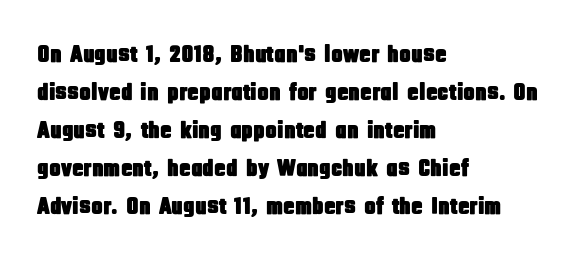
The specimen omits any rule beneath the text block's lines. Alignment: flush left. Italic? Not at all — the glyphs are vertical. The lines sit at an ordinary, default distance from one another. You could call the tracking neutral — neither tight nor loose.
